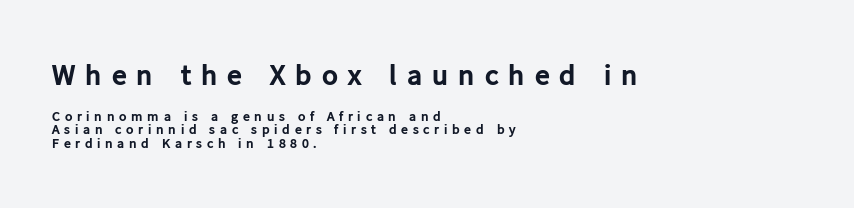
The image shows 30 px bold sans-serif type, upright; set left-aligned, tight line spacing (0.96x), unusually wide letter spacing (+0.33 em), not underlined; the first (top) block is 2.14x larger; low stroke contrast and a medium x-height.
